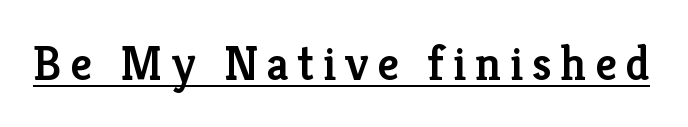
Q: Is the text bold? A: Semi-bold.
Q: Is the text italic (slanted)? A: No, it is upright.
Q: Is the typeface a serif or a sans-serif typeface? A: Serif.
Q: Is the text underlined? A: Yes.
Q: Width (condensed, normal, or wide)? A: Normal.
Q: Stroke contrast? A: Low.
Q: x-height? A: Medium.
Q: Monospaced? A: No.
